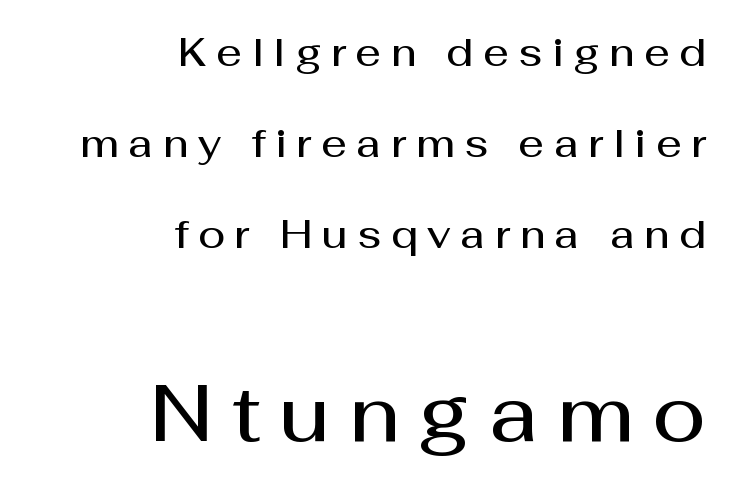
{"serif": "no", "italic": "no", "bold": "semi", "weight": "semibold", "width": "normal", "stroke_contrast": "medium", "x_height": "medium", "monospaced": "no", "underline": "no", "align": "right", "line_spacing": "loose", "line_spacing_ratio": 2.27, "letter_spacing": "wide", "letter_spacing_em": 0.24, "larger_block": "second", "size_ratio": 1.98, "glyph_px": 79}
